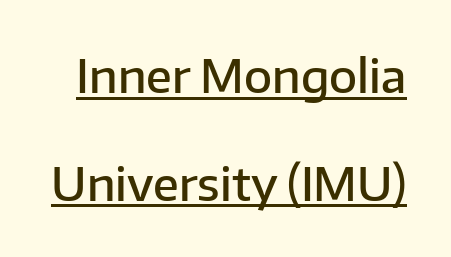
Q: Is the text bold? A: Semi-bold.
Q: Is the text italic (slanted)? A: No, it is upright.
Q: Is the typeface a serif or a sans-serif typeface? A: Sans-serif.
Q: Is the text underlined? A: Yes.
Q: Is the spacing between letters normal or unusually wide? A: Normal.
Q: Is the spacing between lines tight, normal or loose? A: Loose.
Q: Width (condensed, normal, or wide)? A: Normal.
Q: Stroke contrast? A: Low.
Q: x-height? A: Medium.
Q: Monospaced? A: No.
